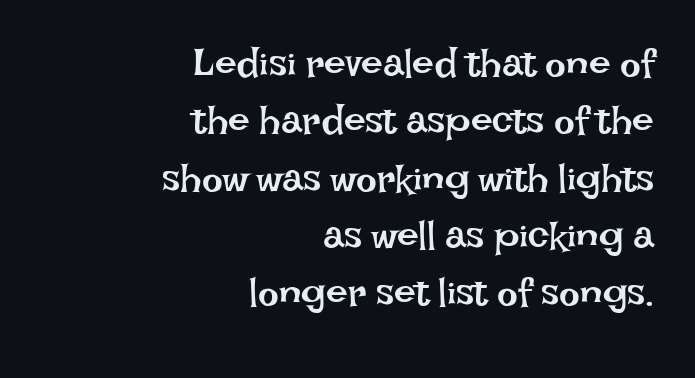
Q: Is the text bold? A: No.
Q: Is the text italic (slanted)? A: No, it is upright.
Q: Is the text underlined? A: No.
Q: How is the paragraph aligned? A: Right-aligned.
Q: Is the spacing between letters normal or unusually wide? A: Normal.
Q: Is the spacing between lines tight, normal or loose? A: Normal.
Q: Width (condensed, normal, or wide)? A: Normal.
Q: Stroke contrast? A: Low.
Q: x-height? A: Large.
Q: Monospaced? A: No.
